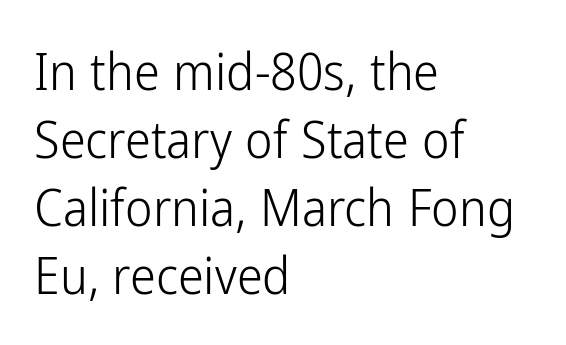
{"serif": "no", "italic": "no", "bold": "no", "weight": "light", "width": "condensed", "stroke_contrast": "low", "x_height": "medium", "monospaced": "no", "underline": "no", "align": "left", "line_spacing": "normal", "line_spacing_ratio": 1.31, "letter_spacing": "normal", "letter_spacing_em": 0.0, "glyph_px": 52}
